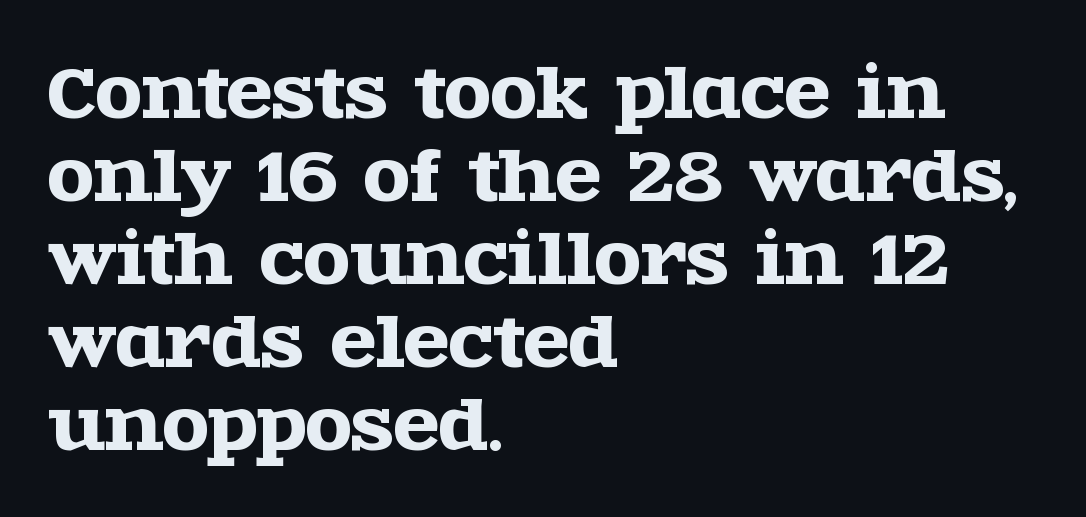
The image shows 67 px wide serif type, upright; set left-aligned, line spacing 1.24x, normal letter spacing, not underlined; a large x-height.
